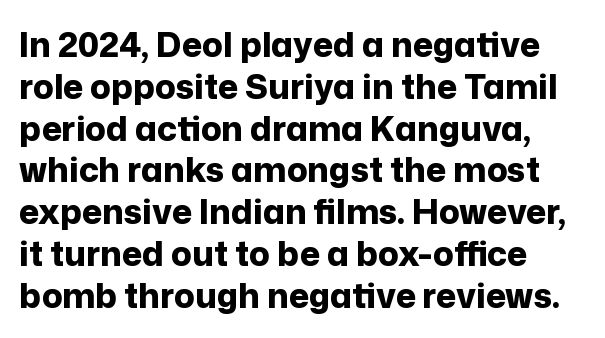
The image shows 34 px bold sans-serif type, upright; set left-aligned, line spacing 1.23x, normal letter spacing, not underlined; low stroke contrast and a medium x-height.
